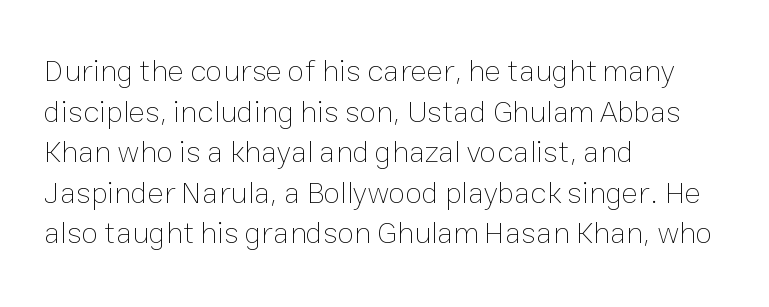
The image shows 31 px thin type, upright; set left-aligned, normal line spacing (1.31x), normal letter spacing, not underlined; low stroke contrast and a medium x-height.
